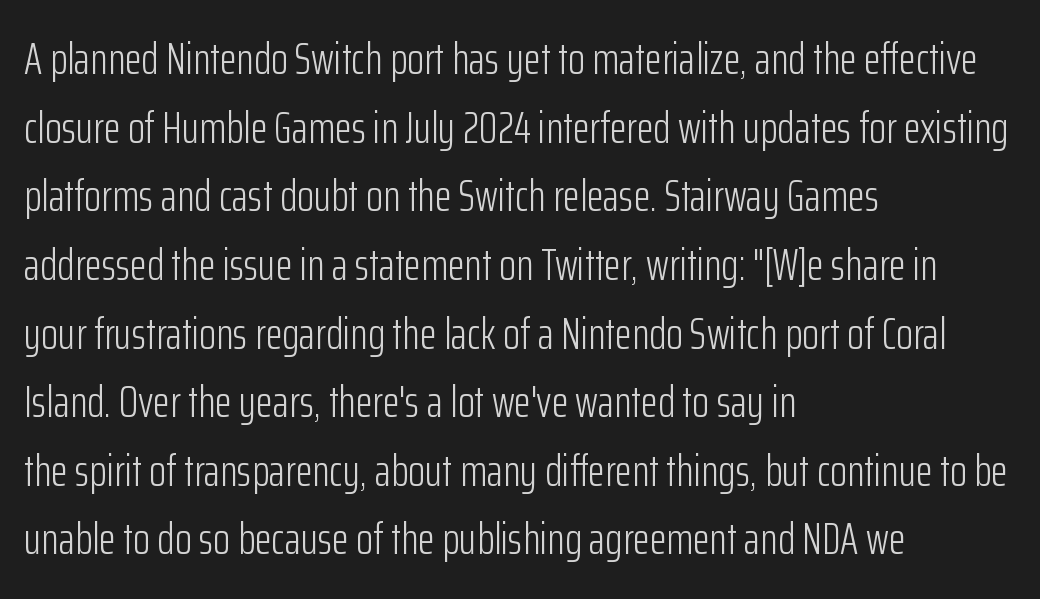
Q: Is the text bold? A: No.
Q: Is the text italic (slanted)? A: No, it is upright.
Q: Is the typeface a serif or a sans-serif typeface? A: Sans-serif.
Q: Is the text underlined? A: No.
Q: How is the paragraph aligned? A: Left-aligned.
Q: Is the spacing between letters normal or unusually wide? A: Normal.
Q: Is the spacing between lines tight, normal or loose? A: Normal.
Q: Width (condensed, normal, or wide)? A: Condensed.
Q: Stroke contrast? A: Low.
Q: x-height? A: Medium.
Q: Monospaced? A: No.
